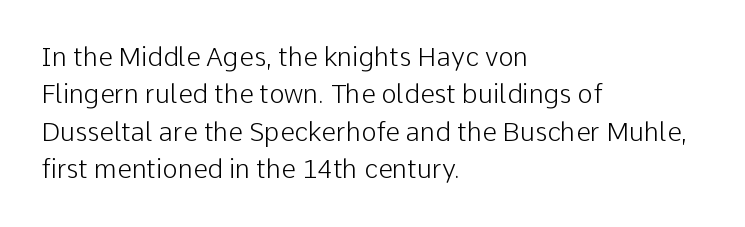
Q: Is the text bold? A: No.
Q: Is the text italic (slanted)? A: No, it is upright.
Q: Is the text underlined? A: No.
Q: How is the paragraph aligned? A: Left-aligned.
Q: Is the spacing between letters normal or unusually wide? A: Normal.
Q: Is the spacing between lines tight, normal or loose? A: Normal.
